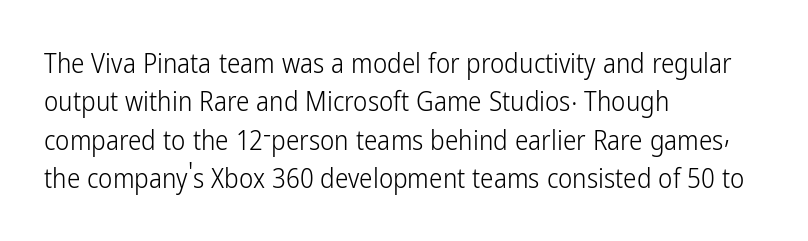
Every row of glyphs begins at an identical x-position on the left. A roman cut, with each character standing at attention. Does the leading feel generous? No, just average. The tracking reads as untouched default to a designer's eye.
